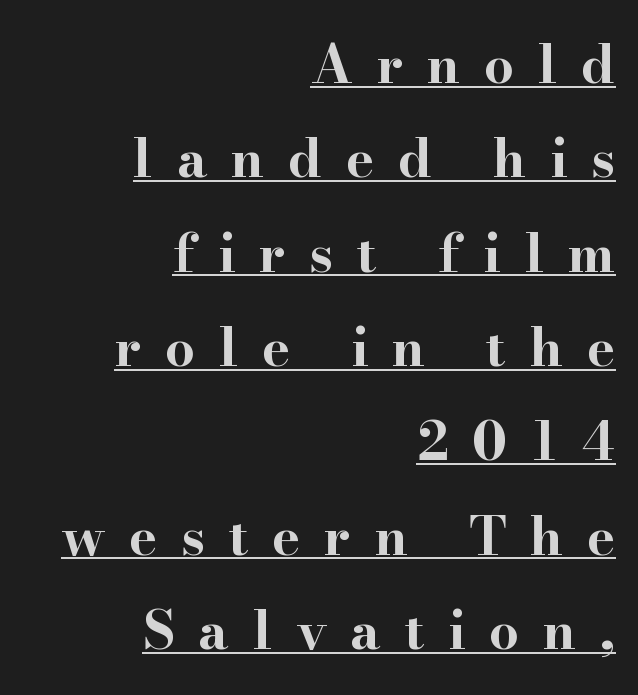
Caption: multi-line text, flush right, ragged left. Glyph-to-glyph distance is far greater than everyday printed text. Nope, not italic — everything's standing straight. The lettering is marked with a stroke running underneath it. As a designer I'd log this as weight 700, bold.
